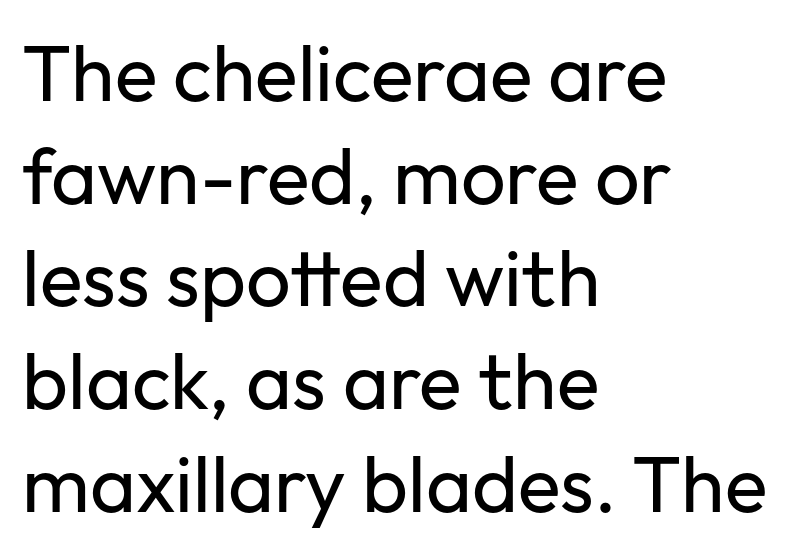
The image shows 79 px regular-weight sans-serif type, upright; set left-aligned, normal line spacing (1.3x), normal letter spacing, not underlined; low stroke contrast and a medium x-height.
